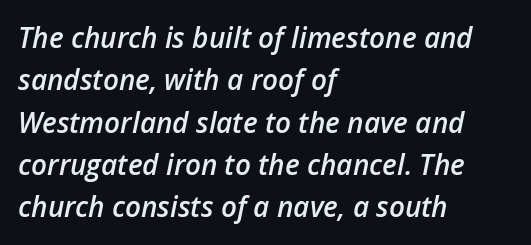
The image shows 28 px semibold type, italic (leaning right); set left-aligned, normal line spacing (1.51x), normal letter spacing, not underlined; low stroke contrast and a medium x-height.
